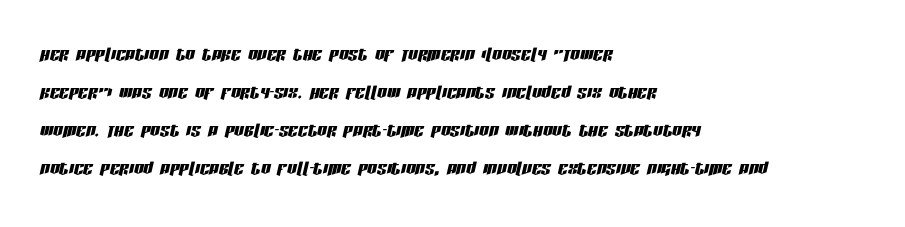
Q: Is the text italic (slanted)? A: Yes, it leans right by about 13 degrees.
Q: Is the text underlined? A: No.
Q: How is the paragraph aligned? A: Left-aligned.
Q: Is the spacing between letters normal or unusually wide? A: Normal.
Q: Is the spacing between lines tight, normal or loose? A: Normal.
